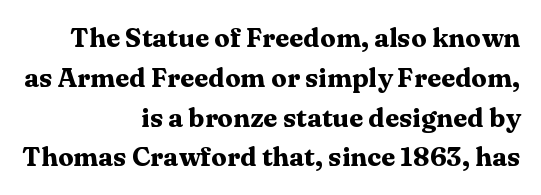
{"italic": "no", "bold": "yes", "underline": "no", "align": "right", "line_spacing": "normal", "line_spacing_ratio": 1.53, "letter_spacing": "normal", "letter_spacing_em": 0.0, "glyph_px": 26}
